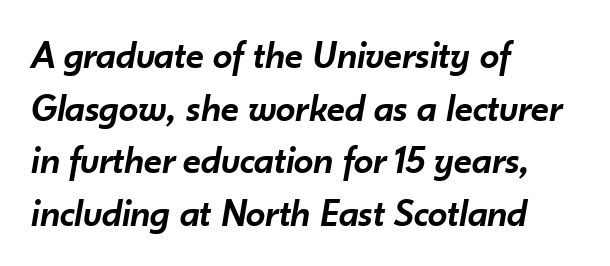
{"italic": "yes", "lean": "right", "slant_degrees": 10, "bold": "semi", "weight": "semibold", "width": "normal", "stroke_contrast": "low", "x_height": "small", "monospaced": "no", "underline": "no", "align": "left", "line_spacing": "normal", "line_spacing_ratio": 1.35, "letter_spacing": "normal", "letter_spacing_em": 0.0, "glyph_px": 39}
